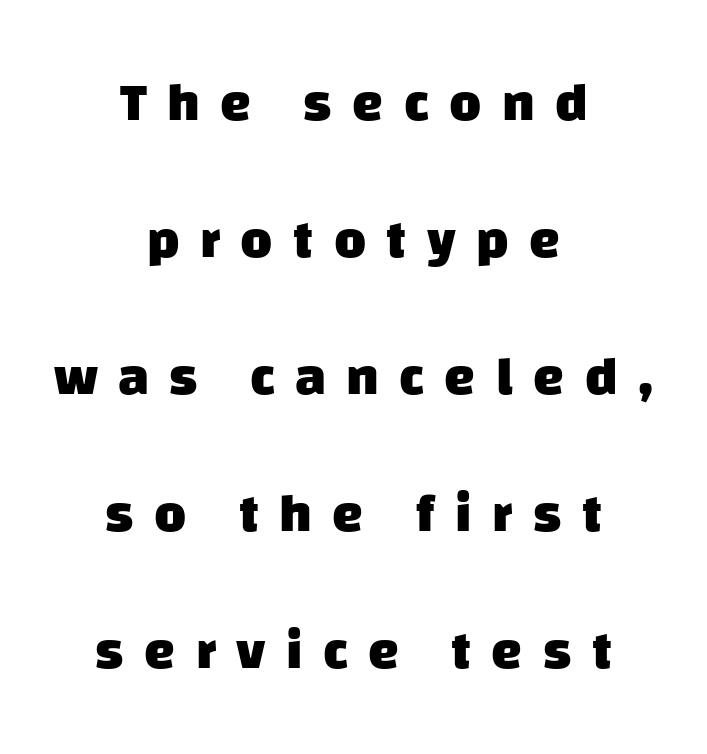
Caption: multi-line text, centered on the measure. Do the characters align in a grid? No, the font is proportional. Examine the stroke ends and you'll find no serifs. You could fit nearly another row in the gap between these rows.
